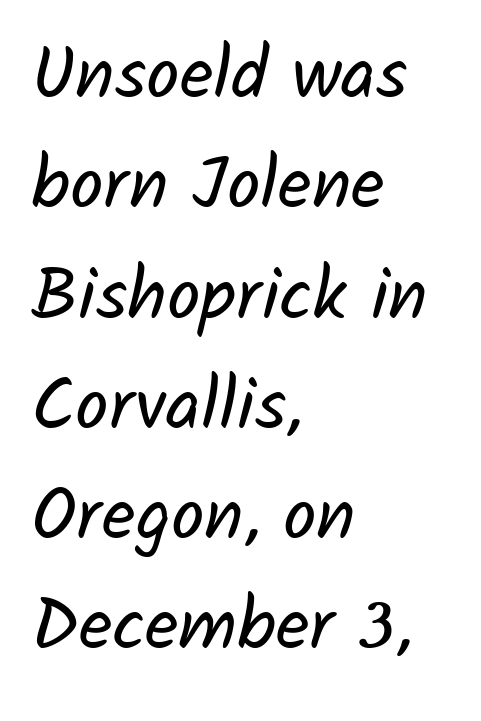
Leftover space on each line is placed entirely after the last word. A sans-serif font was chosen for this passage. A normal amount of white space separates one row of letters from the next. Character widths vary here, with narrow letters taking less room than wide ones. Stroke mass is kept to a normal reading level or below.
